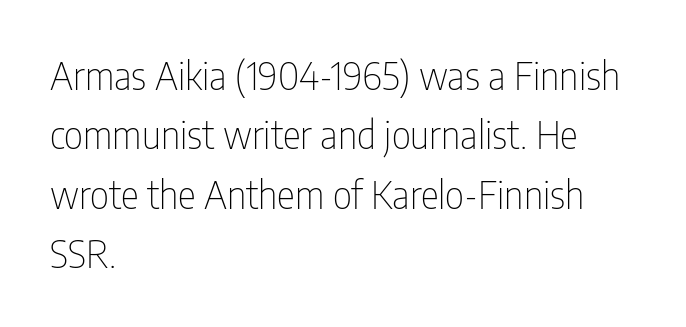
{"serif": "no", "italic": "no", "bold": "no", "weight": "thin", "width": "condensed", "stroke_contrast": "low", "x_height": "medium", "monospaced": "no", "underline": "no", "align": "left", "line_spacing": "normal", "line_spacing_ratio": 1.56, "letter_spacing": "normal", "letter_spacing_em": 0.0, "glyph_px": 38}
